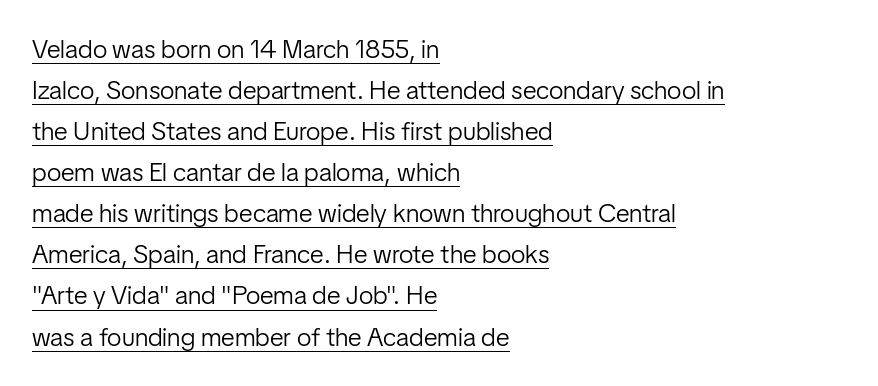
The image shows 26 px text type, upright; set left-aligned, normal line spacing (1.58x), normal letter spacing, underlined.
